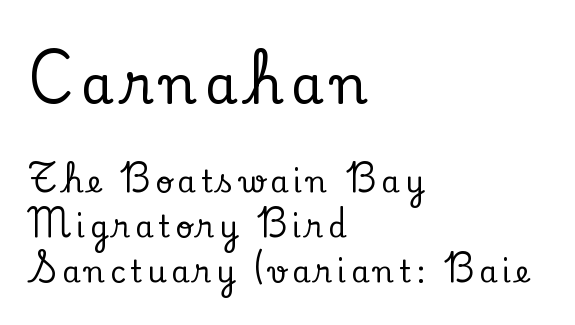
The image shows 53 px serif type, upright; set left-aligned, normal line spacing (1.5x), not underlined; the first (top) block is 1.77x larger; low stroke contrast and a small x-height.
